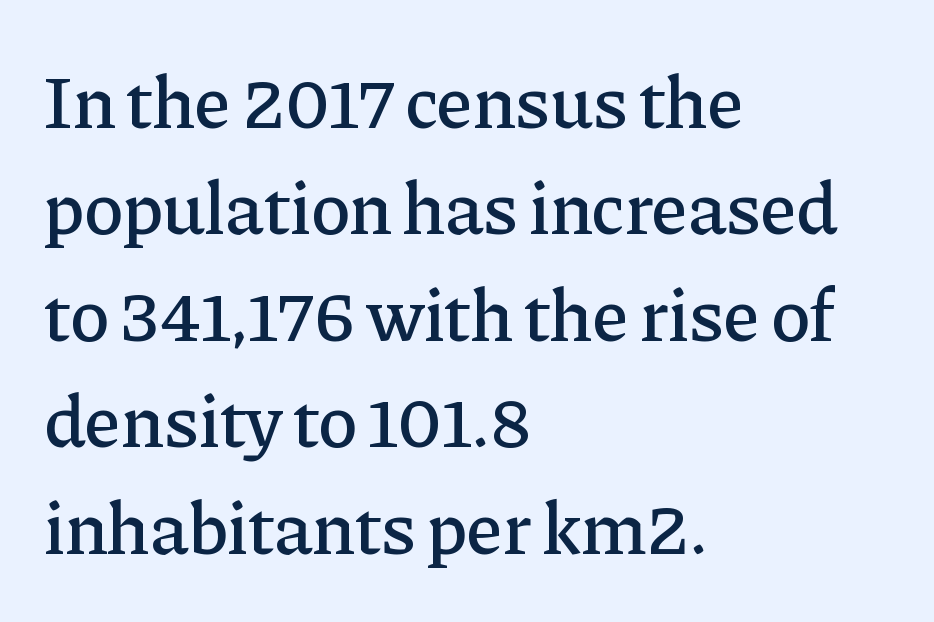
Q: Is the text italic (slanted)? A: No, it is upright.
Q: Is the typeface a serif or a sans-serif typeface? A: Serif.
Q: Is the text underlined? A: No.
Q: How is the paragraph aligned? A: Left-aligned.
Q: Is the spacing between letters normal or unusually wide? A: Normal.
Q: Is the spacing between lines tight, normal or loose? A: Normal.
Q: Width (condensed, normal, or wide)? A: Normal.
Q: Stroke contrast? A: Low.
Q: x-height? A: Medium.
Q: Monospaced? A: No.
